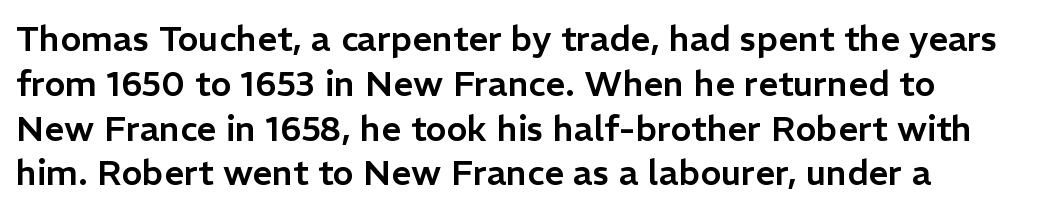
Posture: vertical. Tracking here is standard; glyphs follow each other at the usual distance. Are there feet on the stems? There aren't — it's a sans. Note the varied advance widths — an 'i' is clearly narrower than an 'm'.
